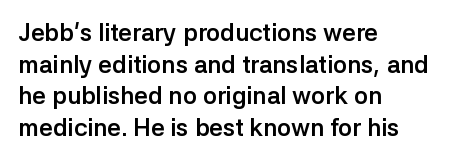
Q: Is the text bold? A: Yes.
Q: Is the text italic (slanted)? A: No, it is upright.
Q: Is the text underlined? A: No.
Q: How is the paragraph aligned? A: Left-aligned.
Q: Is the spacing between letters normal or unusually wide? A: Normal.
Q: Is the spacing between lines tight, normal or loose? A: Normal.
